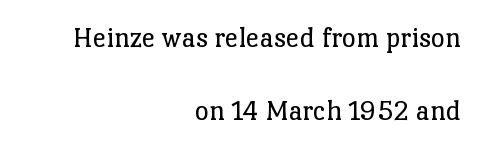
{"serif": "yes", "italic": "no", "bold": "no", "weight": "regular", "width": "normal", "stroke_contrast": "low", "x_height": "medium", "monospaced": "no", "underline": "no", "align": "right", "line_spacing": "loose", "line_spacing_ratio": 2.45, "letter_spacing": "normal", "letter_spacing_em": 0.0, "glyph_px": 30}
